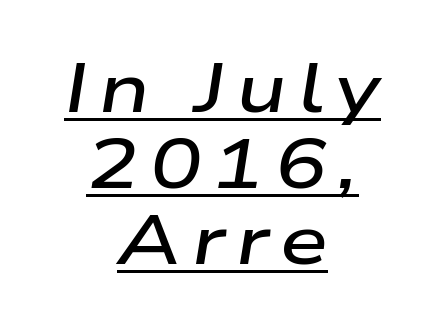
The image shows 69 px semibold, wide type, italic (leaning right); set centered, tight line spacing (1.1x), underlined; low stroke contrast and a medium x-height.
